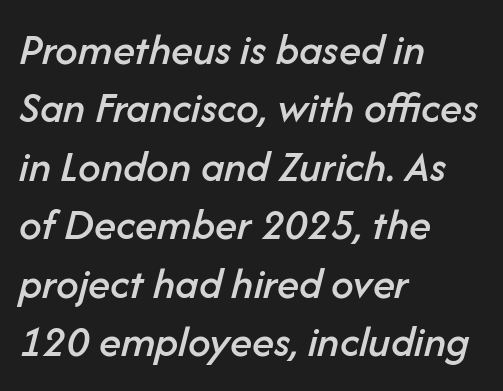
In CSS terms this would be text-align: left. Looks like regular typesetting: each glyph gets only the width it needs. Honestly, the row spacing looks completely unremarkable. Notice how the stems are inclined rather than vertical — that's the hallmark of italics. Plain, unruled lines of type. The letters sit at their default tracking, neither squeezed nor spread.
